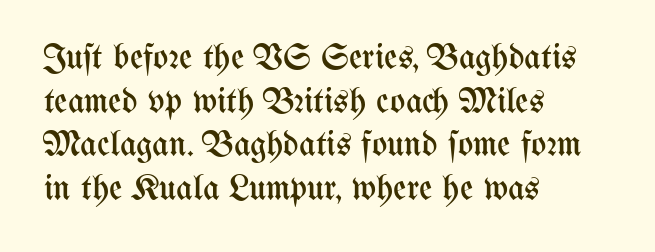
The image shows 36 px regular-weight, condensed type, upright; set left-aligned, line spacing 1.21x, normal letter spacing, not underlined; medium stroke contrast and a medium x-height.
